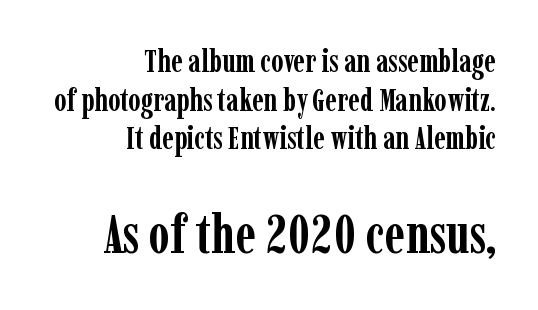
{"serif": "yes", "italic": "no", "bold": "yes", "weight": "semibold", "width": "condensed", "stroke_contrast": "low", "x_height": "medium", "monospaced": "no", "underline": "no", "align": "right", "line_spacing": "normal", "line_spacing_ratio": 1.25, "letter_spacing": "normal", "letter_spacing_em": 0.0, "larger_block": "second", "size_ratio": 1.74, "glyph_px": 54}
